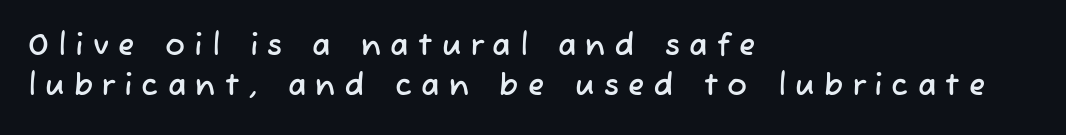
{"serif": "no", "width": "normal", "stroke_contrast": "low", "x_height": "medium", "monospaced": "no", "underline": "no", "align": "left", "line_spacing": "normal", "line_spacing_ratio": 1.34, "letter_spacing": "wide", "letter_spacing_em": 0.31, "glyph_px": 30}
